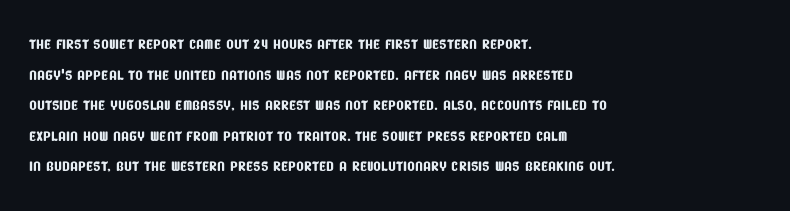
{"underline": "no", "align": "left", "line_spacing": "normal", "line_spacing_ratio": 1.53, "letter_spacing": "normal", "letter_spacing_em": 0.0, "glyph_px": 20}
